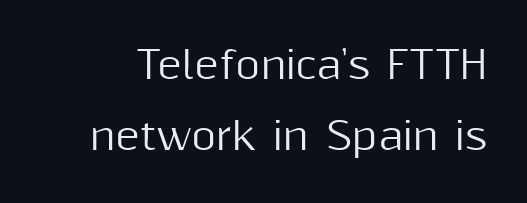
In terms of letterspacing, this is plain default setting. Nope, no serifs anywhere on these letters. The letters advance in unequal steps, a hallmark of proportional type. The baseline area is clear. Do the letters lean? They stand straight.
